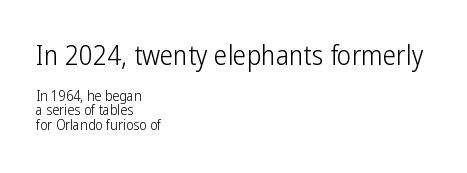
{"italic": "no", "bold": "no", "underline": "no", "align": "left", "line_spacing": "tight", "line_spacing_ratio": 1.04, "letter_spacing": "normal", "letter_spacing_em": 0.0, "larger_block": "first", "size_ratio": 1.93, "glyph_px": 27}
